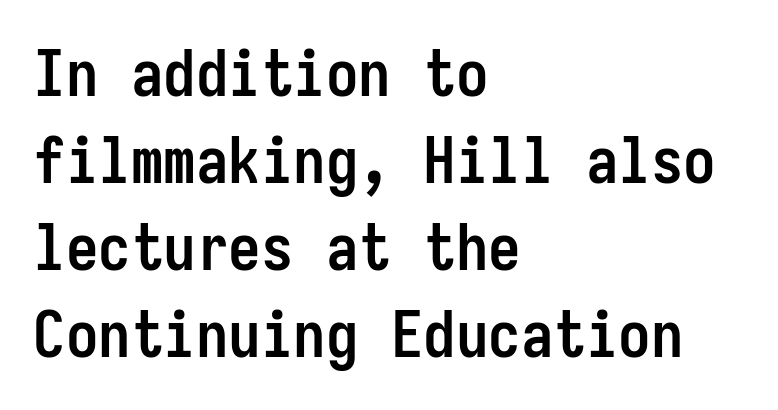
The image shows 65 px semibold, condensed sans-serif type, upright, monospaced; set left-aligned, normal line spacing (1.34x), normal letter spacing, not underlined; low stroke contrast and a medium x-height.
